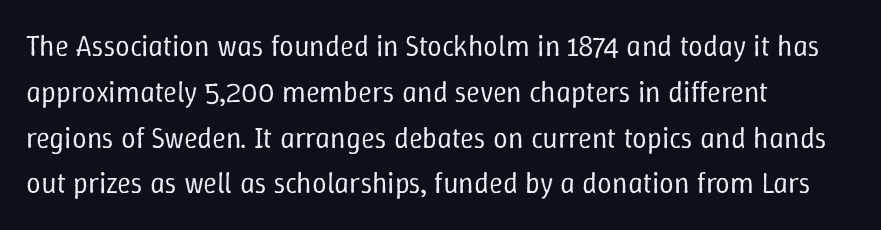
{"italic": "no", "bold": "no", "weight": "regular", "width": "normal", "stroke_contrast": "low", "x_height": "medium", "monospaced": "no", "underline": "no", "align": "left", "line_spacing": "normal", "line_spacing_ratio": 1.58, "letter_spacing": "normal", "letter_spacing_em": 0.0, "glyph_px": 29}
